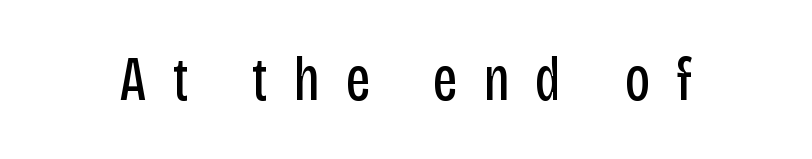
Look at the tracking — it's clearly loosened, letters drifting apart. Bold? No — there's no thickening of the strokes. The passage shown is not underscored anywhere. Think of a printed novel: that variable character pitch is what you see here. Grotesque or geometric, the face here clearly has no serifs.
